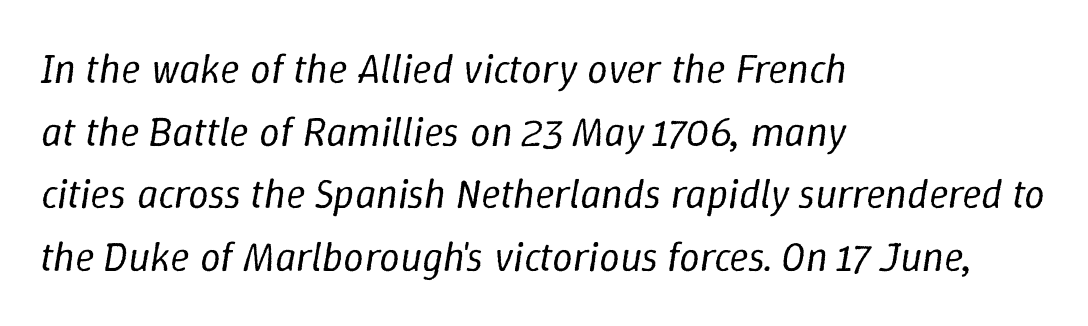
The image shows 41 px regular-weight type, italic (leaning right); set left-aligned, normal line spacing (1.53x), normal letter spacing, not underlined; low stroke contrast and a medium x-height.
